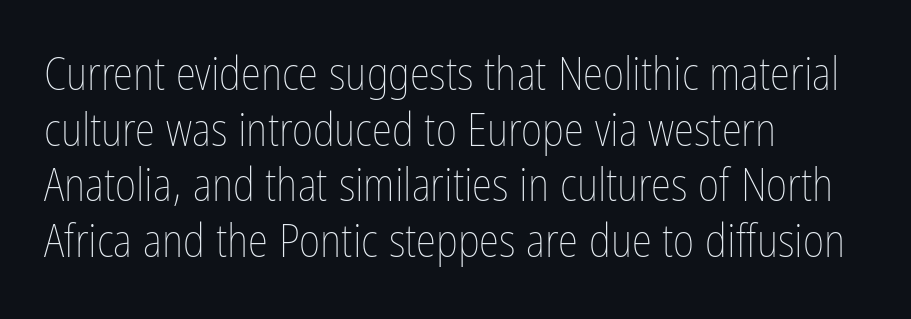
Do the characters align in a grid? No, the font is proportional. Leftover space on each line is placed entirely after the last word. A light-to-regular cut is what we see here. A roman cut, with each character standing at attention.
